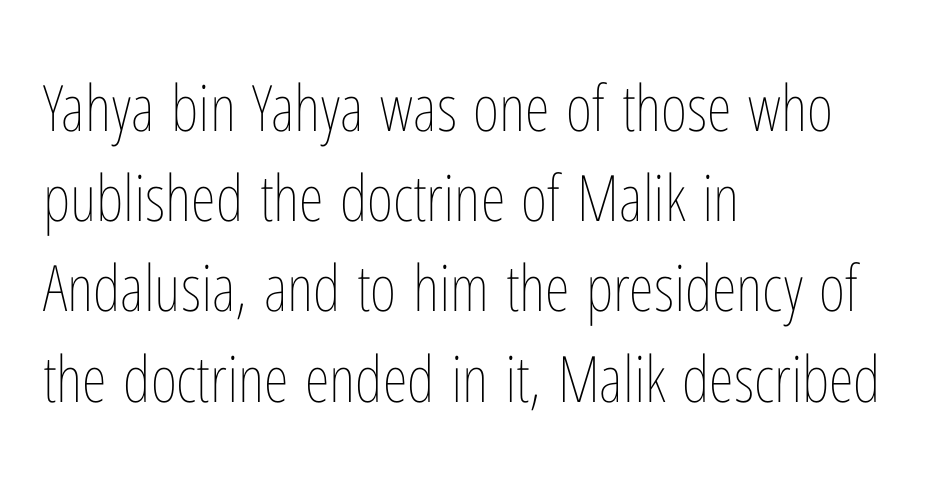
Q: Is the text bold? A: No.
Q: Is the text italic (slanted)? A: No, it is upright.
Q: Is the text underlined? A: No.
Q: How is the paragraph aligned? A: Left-aligned.
Q: Is the spacing between letters normal or unusually wide? A: Normal.
Q: Is the spacing between lines tight, normal or loose? A: Normal.
Q: Width (condensed, normal, or wide)? A: Condensed.
Q: Stroke contrast? A: Low.
Q: x-height? A: Medium.
Q: Monospaced? A: No.
